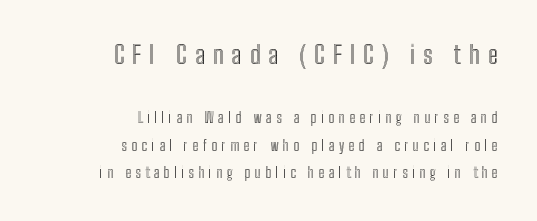
Any mark beneath the type? The region is blank. Style check: upright. Does extra space separate the letters? Yes, quite a lot of it. Is the block centered? No — it sits flush against the right margin. Which chunk is bigger? The first one — the top block dwarfs the bottom.
